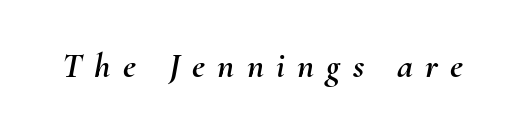
The image shows 36 px text type, italic (leaning right); set unusually wide letter spacing (+0.34 em), not underlined; medium stroke contrast and a small x-height.
